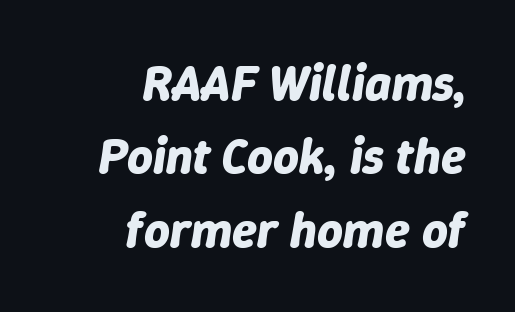
{"italic": "yes", "lean": "right", "slant_degrees": 9, "bold": "yes", "weight": "bold", "width": "normal", "stroke_contrast": "low", "x_height": "medium", "monospaced": "no", "underline": "no", "align": "right", "line_spacing": "normal", "line_spacing_ratio": 1.47, "letter_spacing": "normal", "letter_spacing_em": 0.0, "glyph_px": 50}
